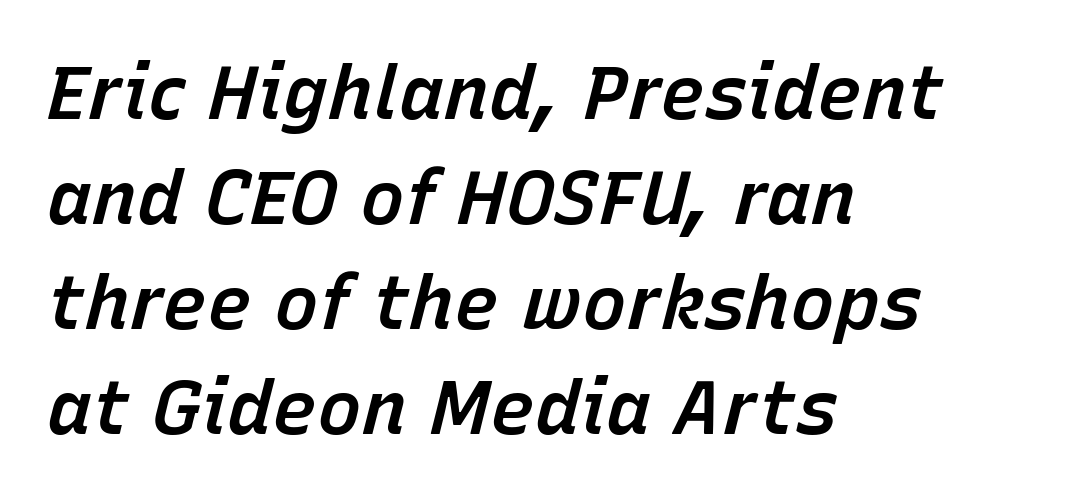
Q: Is the text bold? A: Semi-bold.
Q: Is the text italic (slanted)? A: Yes, it leans right by about 15 degrees.
Q: Is the text underlined? A: No.
Q: How is the paragraph aligned? A: Left-aligned.
Q: Is the spacing between letters normal or unusually wide? A: Normal.
Q: Is the spacing between lines tight, normal or loose? A: Normal.
Q: Width (condensed, normal, or wide)? A: Normal.
Q: Stroke contrast? A: Low.
Q: x-height? A: Medium.
Q: Monospaced? A: No.
